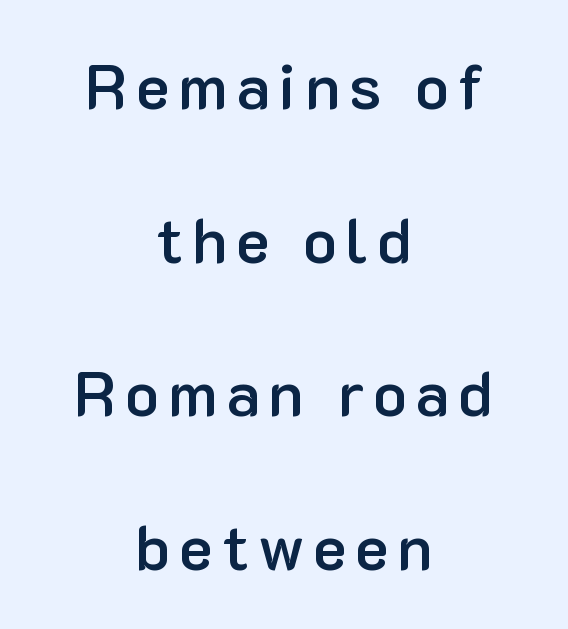
Q: Is the text bold? A: Semi-bold.
Q: Is the text italic (slanted)? A: No, it is upright.
Q: Is the typeface a serif or a sans-serif typeface? A: Sans-serif.
Q: Is the text underlined? A: No.
Q: How is the paragraph aligned? A: Centered.
Q: Is the spacing between lines tight, normal or loose? A: Loose.
Q: Width (condensed, normal, or wide)? A: Normal.
Q: Stroke contrast? A: Low.
Q: x-height? A: Medium.
Q: Monospaced? A: No.
